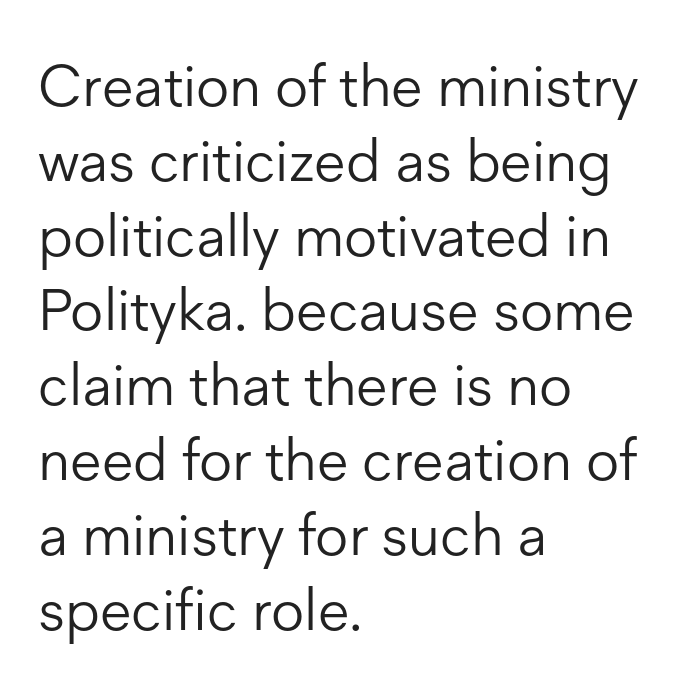
Letter spacing: default. Stroke terminals: plain, sans-serif. In terms of posture, this sample is upright. Proportional: the letters do not fall into vertical columns. The characters are drawn with everyday or finer stroke widths.
